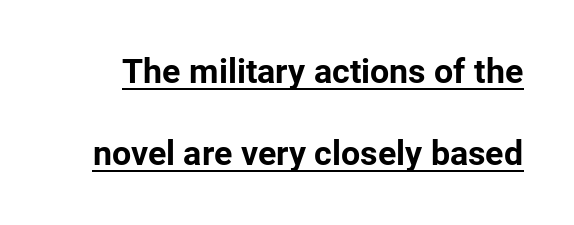
{"serif": "no", "italic": "no", "bold": "yes", "weight": "bold", "width": "normal", "stroke_contrast": "low", "x_height": "medium", "monospaced": "no", "underline": "yes", "line_spacing": "loose", "line_spacing_ratio": 2.41, "letter_spacing": "normal", "letter_spacing_em": 0.0, "glyph_px": 34}
